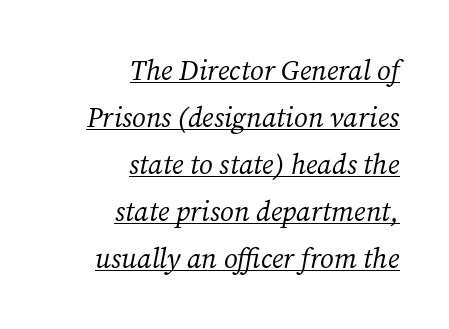
Q: Is the text bold? A: No.
Q: Is the text italic (slanted)? A: Yes, it leans right by about 12 degrees.
Q: Is the typeface a serif or a sans-serif typeface? A: Serif.
Q: Is the text underlined? A: Yes.
Q: How is the paragraph aligned? A: Right-aligned.
Q: Is the spacing between letters normal or unusually wide? A: Normal.
Q: Is the spacing between lines tight, normal or loose? A: Normal.
Q: Width (condensed, normal, or wide)? A: Normal.
Q: Stroke contrast? A: Medium.
Q: x-height? A: Medium.
Q: Monospaced? A: No.
